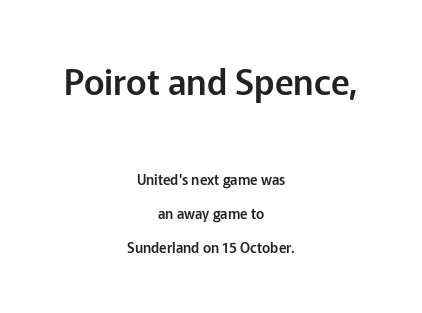
The image shows 35 px sans-serif type, upright; set centered, loose line spacing (2.45x), normal letter spacing, not underlined; the first (top) block is 2.5x larger; low stroke contrast and a medium x-height.
